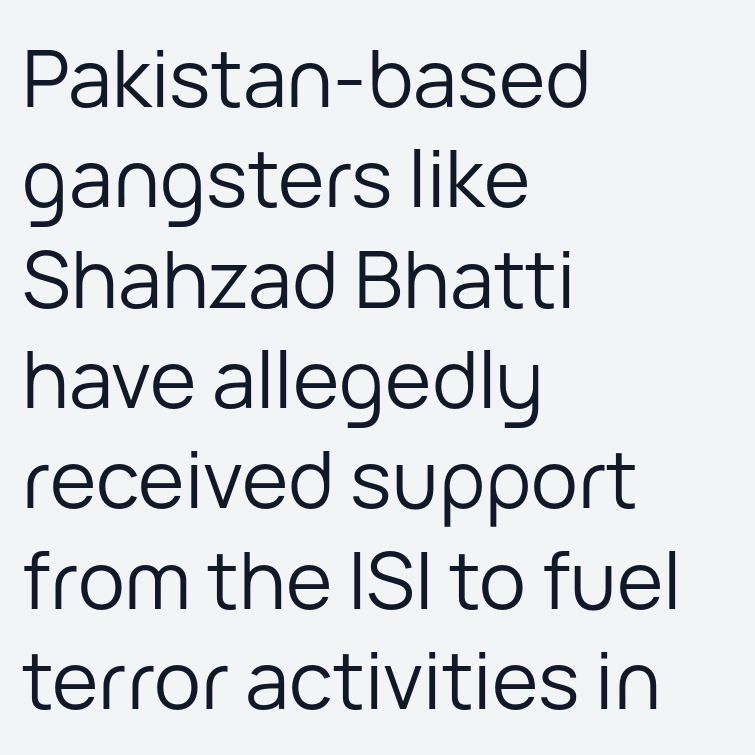
{"serif": "no", "italic": "no", "bold": "no", "weight": "regular", "width": "normal", "stroke_contrast": "low", "x_height": "medium", "monospaced": "no", "underline": "no", "align": "left", "line_spacing": "normal", "line_spacing_ratio": 1.27, "letter_spacing": "normal", "letter_spacing_em": 0.0, "glyph_px": 79}
